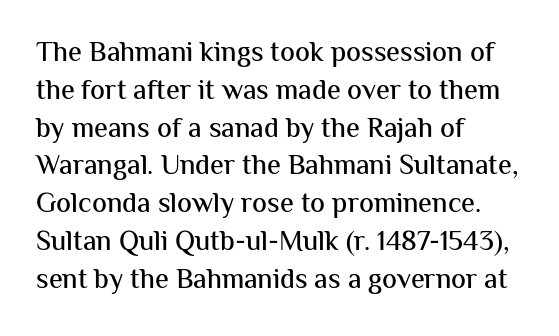
The image shows 28 px sans-serif type, upright; set left-aligned, normal line spacing (1.35x), normal letter spacing, not underlined; medium stroke contrast and a medium x-height.
